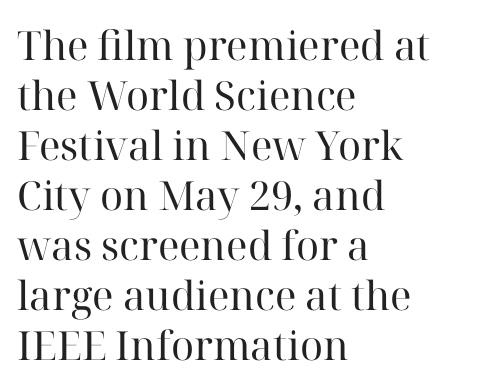
I'd call this a serif setting — the letters wear small feet. Does extra space separate the letters? No, they use regular spacing. Weight class: somewhere from thin through regular. Students, observe: this is what conventionally led text looks like. Do the characters align in a grid? No, the font is proportional. Decoration check: the copy has no underline.
